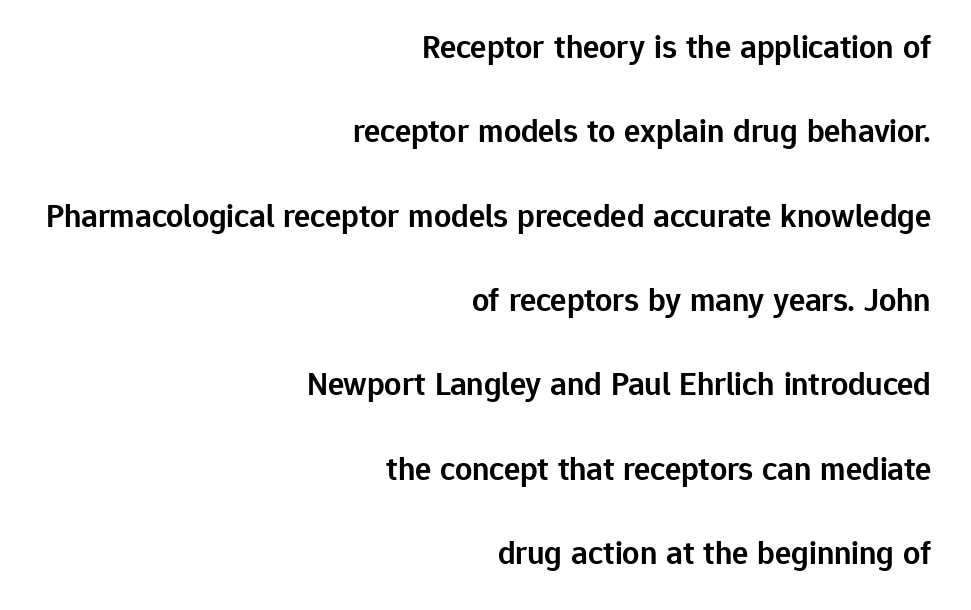
Q: Is the text bold? A: Semi-bold.
Q: Is the text italic (slanted)? A: No, it is upright.
Q: Is the typeface a serif or a sans-serif typeface? A: Sans-serif.
Q: Is the text underlined? A: No.
Q: How is the paragraph aligned? A: Right-aligned.
Q: Is the spacing between letters normal or unusually wide? A: Normal.
Q: Is the spacing between lines tight, normal or loose? A: Loose.
Q: Width (condensed, normal, or wide)? A: Normal.
Q: Stroke contrast? A: Low.
Q: x-height? A: Medium.
Q: Monospaced? A: No.
